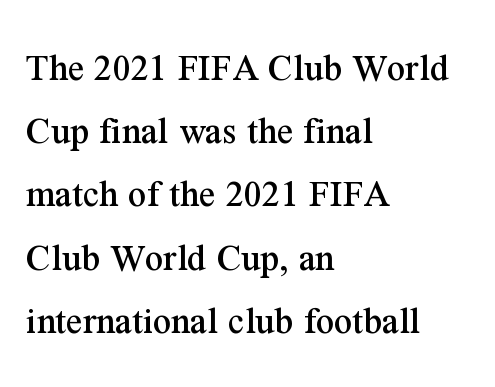
{"serif": "yes", "italic": "no", "width": "normal", "stroke_contrast": "medium", "x_height": "medium", "monospaced": "no", "underline": "no", "align": "left", "line_spacing": "normal", "line_spacing_ratio": 1.58, "letter_spacing": "normal", "letter_spacing_em": 0.0, "glyph_px": 40}
